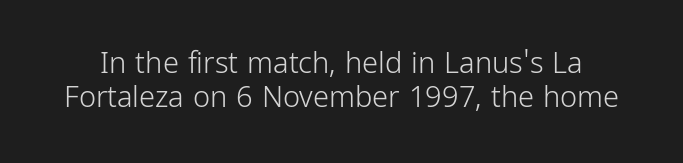
{"serif": "no", "italic": "no", "bold": "no", "weight": "light", "width": "condensed", "stroke_contrast": "low", "x_height": "medium", "monospaced": "no", "underline": "no", "line_spacing_ratio": 1.18, "letter_spacing": "normal", "letter_spacing_em": 0.0, "glyph_px": 29}
